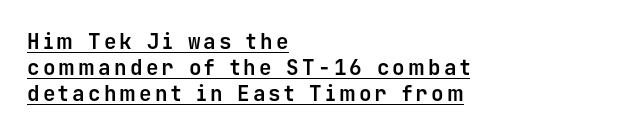
The image shows 21 px bold type, upright; set left-aligned, normal line spacing (1.25x), underlined.
